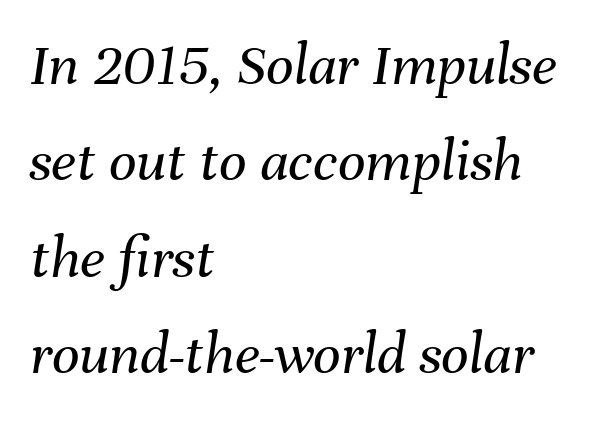
Q: Is the text bold? A: No.
Q: Is the text italic (slanted)? A: Yes, it leans right by about 8 degrees.
Q: Is the text underlined? A: No.
Q: How is the paragraph aligned? A: Left-aligned.
Q: Is the spacing between letters normal or unusually wide? A: Normal.
Q: Is the spacing between lines tight, normal or loose? A: Normal.
Q: Width (condensed, normal, or wide)? A: Normal.
Q: Stroke contrast? A: Medium.
Q: x-height? A: Medium.
Q: Monospaced? A: No.
